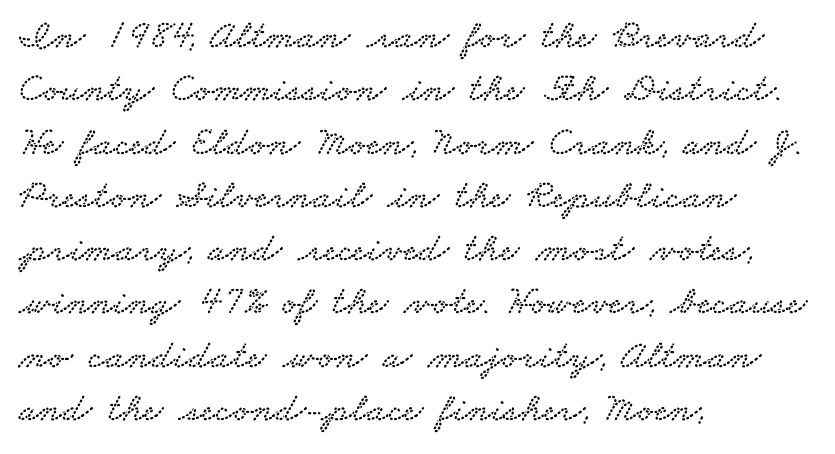
The image shows 41 px wide serif type; set left-aligned, normal line spacing (1.3x), normal letter spacing, not underlined; low stroke contrast and a small x-height.
